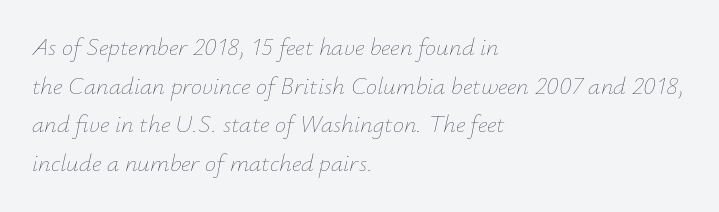
The image shows 25 px text type, italic (leaning right); set left-aligned, normal line spacing (1.55x), normal letter spacing, not underlined.
